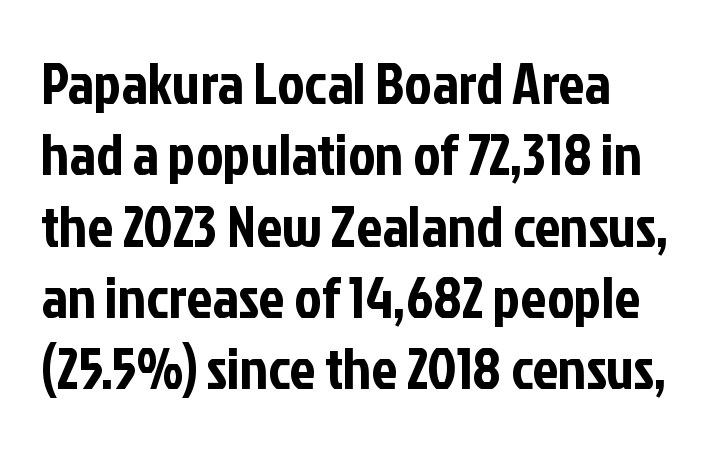
Just letters on the line, the space beneath them empty. Tracking here is standard; glyphs follow each other at the usual distance. Serifs: no, the terminals of the letterforms are clean. This sample has the flowing, uneven cadence of proportional lettering. Ordinary non-slanted type is in use.
